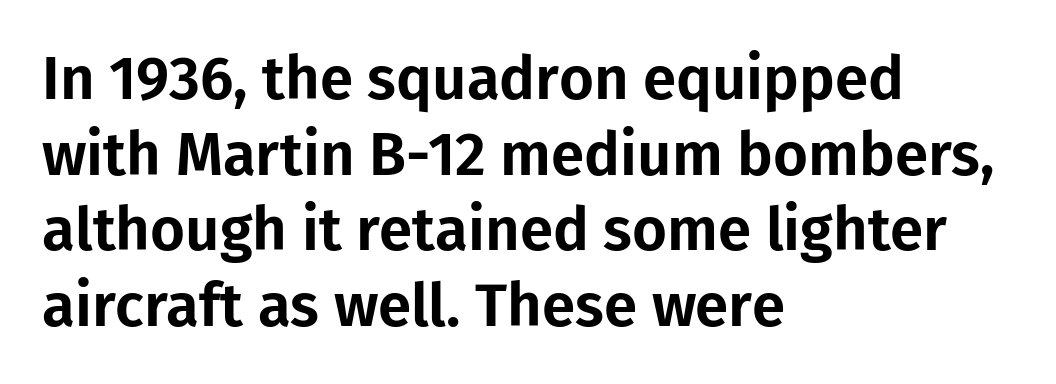
Lines of text with bare space underneath. Spacing between characters is what you'd get straight out of the box. Evenly set lines give the paragraph a standard silhouette. Character widths vary here, with narrow letters taking less room than wide ones. The glyphs in this specimen are sans serif.
